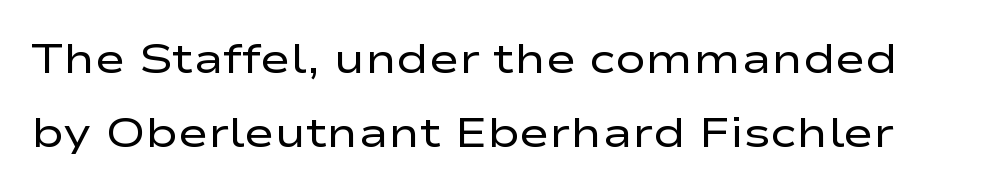
The image shows 41 px regular-weight, wide sans-serif type, upright; set line spacing 1.81x, normal letter spacing, not underlined; low stroke contrast and a medium x-height.
